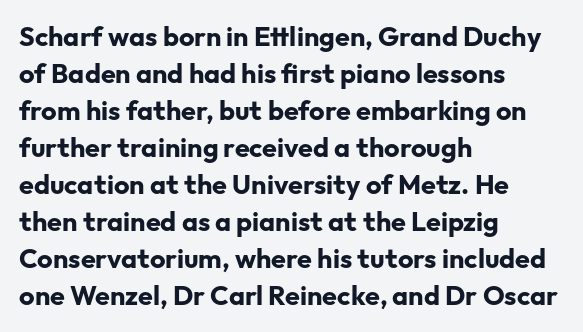
Q: Is the text bold? A: Yes.
Q: Is the text italic (slanted)? A: No, it is upright.
Q: Is the text underlined? A: No.
Q: How is the paragraph aligned? A: Left-aligned.
Q: Is the spacing between letters normal or unusually wide? A: Normal.
Q: Is the spacing between lines tight, normal or loose? A: Normal.
